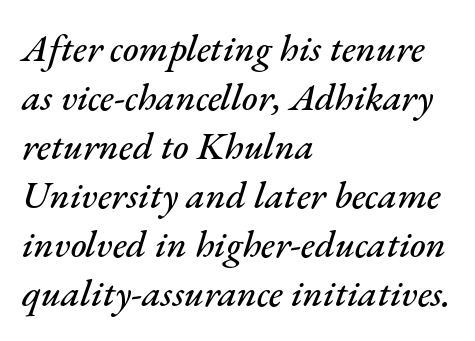
{"italic": "yes", "lean": "right", "slant_degrees": 17, "width": "normal", "stroke_contrast": "medium", "x_height": "small", "monospaced": "no", "underline": "no", "align": "left", "line_spacing": "normal", "line_spacing_ratio": 1.29, "letter_spacing": "normal", "letter_spacing_em": 0.0, "glyph_px": 38}
